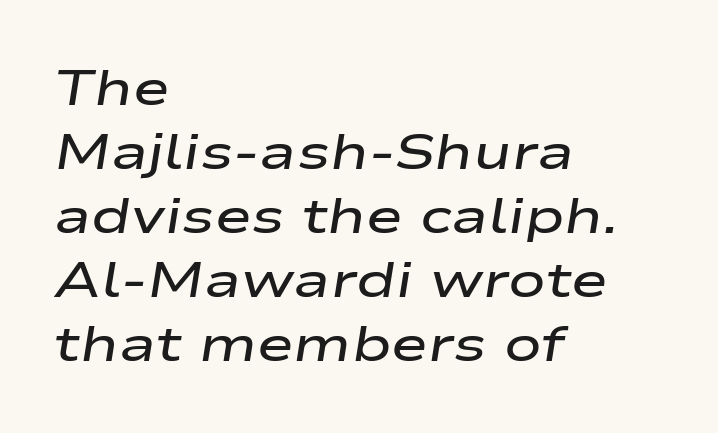
Slanted lettering throughout. Which margin do the lines hug? The left one — the right edge is uneven. Words appear dense and cohesive because spacing is normal. How heavy is the stroke? Medium-heavy — a semibold, shy of bold.
